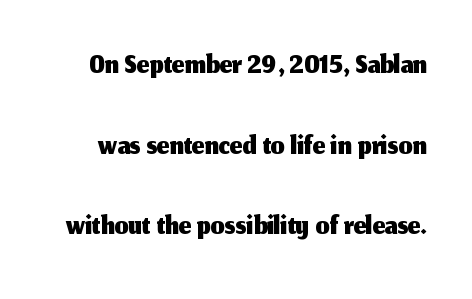
Q: Is the text italic (slanted)? A: No, it is upright.
Q: Is the typeface a serif or a sans-serif typeface? A: Sans-serif.
Q: Is the text underlined? A: No.
Q: Is the spacing between letters normal or unusually wide? A: Normal.
Q: Width (condensed, normal, or wide)? A: Normal.
Q: Stroke contrast? A: Medium.
Q: x-height? A: Medium.
Q: Monospaced? A: No.
